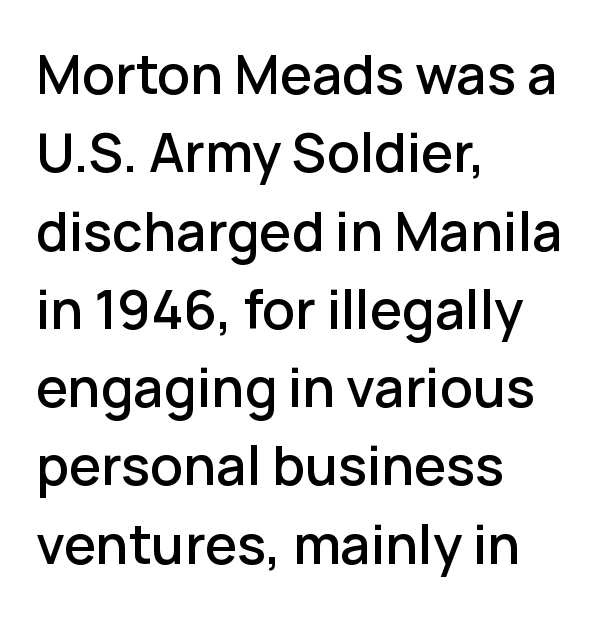
The image shows 54 px sans-serif type, upright; set left-aligned, normal line spacing (1.45x), normal letter spacing, not underlined; low stroke contrast and a medium x-height.
